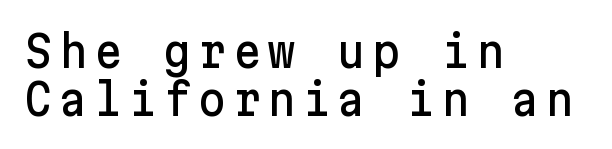
{"serif": "no", "italic": "no", "width": "normal", "stroke_contrast": "low", "x_height": "medium", "underline": "no", "align": "left", "line_spacing": "tight", "line_spacing_ratio": 1.08, "glyph_px": 44}
